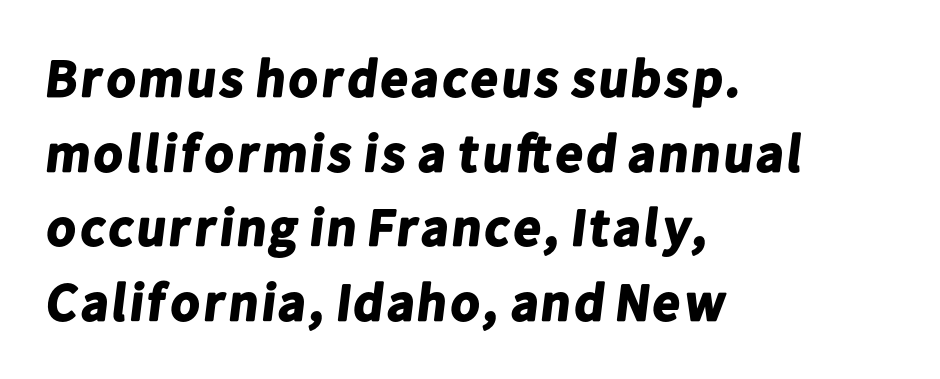
{"serif": "no", "bold": "yes", "weight": "bold", "width": "normal", "stroke_contrast": "low", "x_height": "medium", "monospaced": "no", "underline": "no", "align": "left", "line_spacing": "normal", "line_spacing_ratio": 1.41, "letter_spacing": "normal", "letter_spacing_em": 0.0, "glyph_px": 53}
